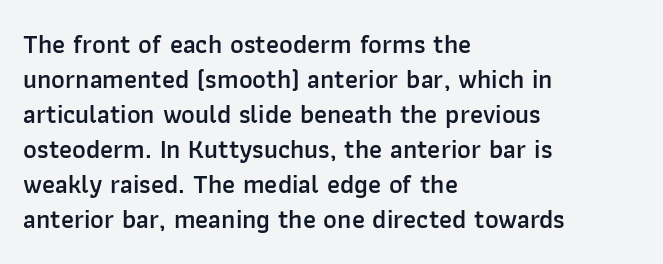
{"italic": "no", "bold": "semi", "underline": "no", "align": "left", "line_spacing": "normal", "line_spacing_ratio": 1.35, "letter_spacing": "normal", "letter_spacing_em": 0.0, "glyph_px": 26}
